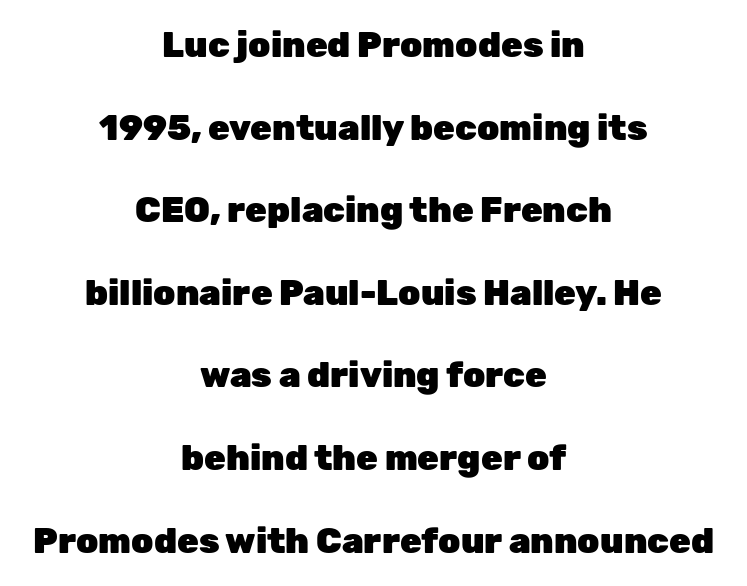
Each glyph is drawn with heavy, bold strokes. This rendering leaves character spacing at its baseline value. A typesetter would call this proportional, since set widths differ per character. The setting favours the middle, as headings and verse often do. Nope, no serifs anywhere on these letters. What's the leading like? Stretched, with rows far apart.
